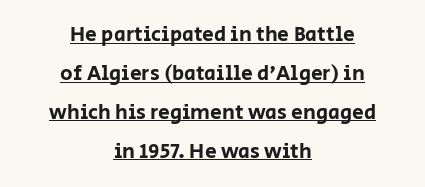
The image shows 21 px text type, upright; set centered, line spacing 1.85x, normal letter spacing, underlined.
